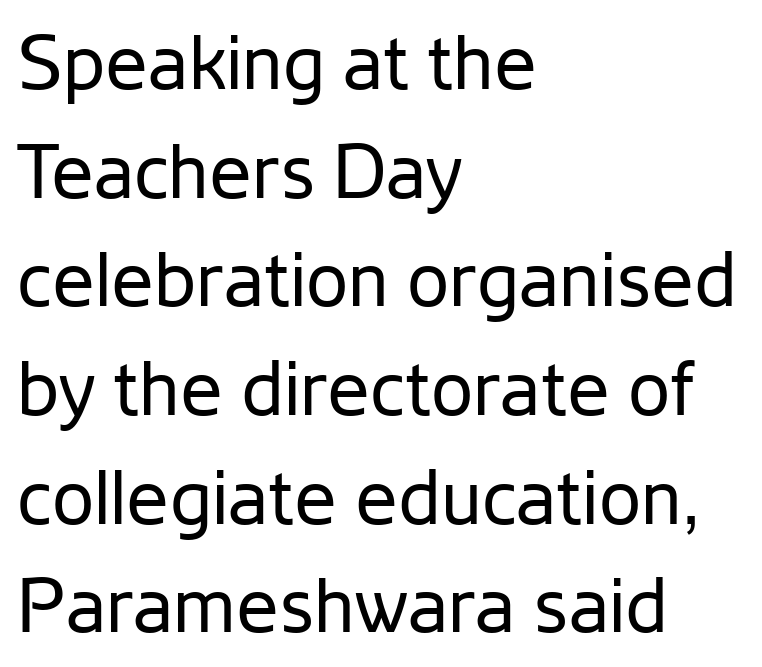
{"serif": "no", "italic": "no", "bold": "no", "weight": "regular", "width": "normal", "stroke_contrast": "low", "x_height": "medium", "monospaced": "no", "underline": "no", "align": "left", "line_spacing": "normal", "line_spacing_ratio": 1.43, "letter_spacing": "normal", "letter_spacing_em": 0.0, "glyph_px": 76}
